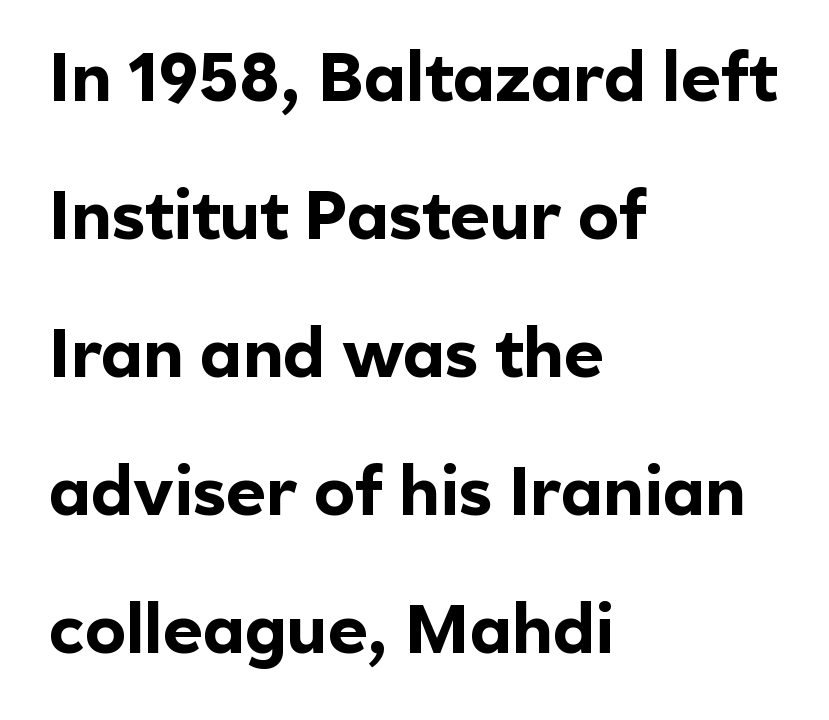
{"serif": "no", "italic": "no", "bold": "yes", "weight": "bold", "width": "normal", "x_height": "medium", "monospaced": "no", "underline": "no", "align": "left", "line_spacing": "loose", "line_spacing_ratio": 2.03, "letter_spacing": "normal", "letter_spacing_em": 0.0, "glyph_px": 68}
